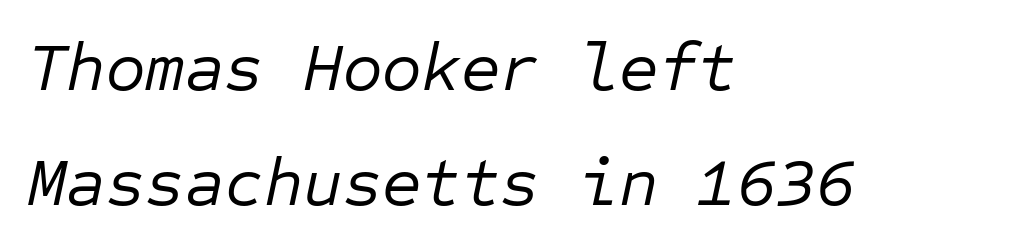
Q: Is the text bold? A: No.
Q: Is the text italic (slanted)? A: Yes, it leans right by about 12 degrees.
Q: Is the text underlined? A: No.
Q: How is the paragraph aligned? A: Left-aligned.
Q: Is the spacing between letters normal or unusually wide? A: Normal.
Q: Is the spacing between lines tight, normal or loose? A: Normal.
Q: Width (condensed, normal, or wide)? A: Normal.
Q: Stroke contrast? A: Low.
Q: x-height? A: Medium.
Q: Monospaced? A: Yes.
